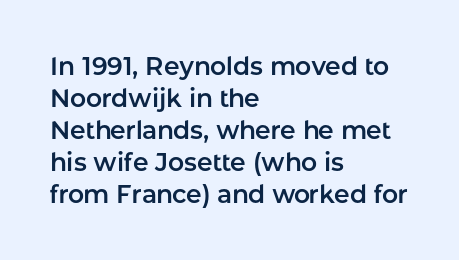
Summary of vertical rhythm: regular, with standard interline spacing. The string is rendered with underlining switched off. This rendering uses left alignment, leaving the right contour irregular. The lettering stays uniformly vertical, giving the passage a roman look. The horizontal fit of the characters is conventional and even.
